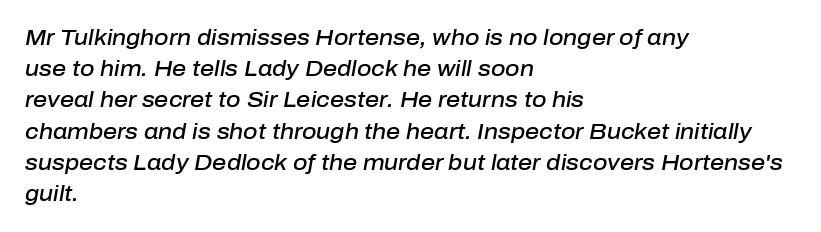
Vertical spacing — default. Strokes here are thickened, but only to semibold level. Horizontally, the lines are justified to the leading edge only. Glance below the letters and you will spot only blank space. Between one letter and the next there's only the usual sliver of space. The lettering tilts uniformly, giving the passage an italic look.
